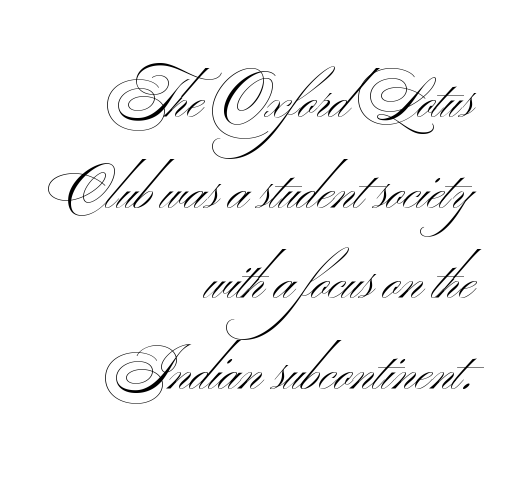
{"serif": "no", "bold": "no", "weight": "light", "width": "wide", "stroke_contrast": "medium", "x_height": "small", "monospaced": "no", "underline": "no", "align": "right", "line_spacing": "normal", "line_spacing_ratio": 1.68, "letter_spacing": "normal", "letter_spacing_em": 0.0, "glyph_px": 54}
